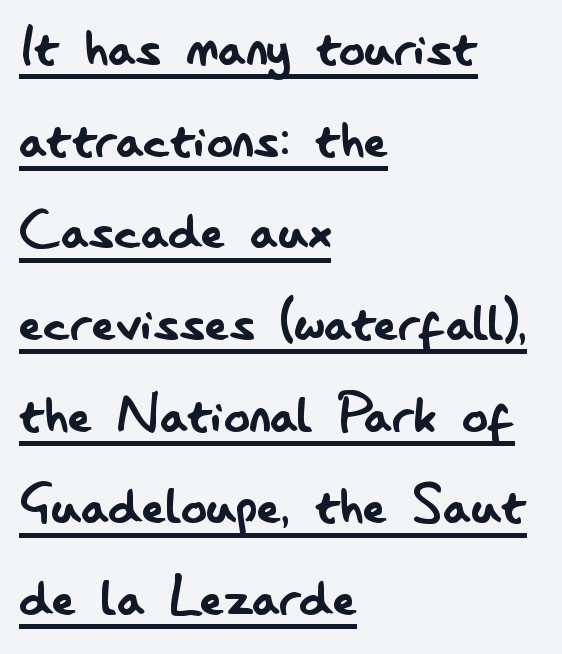
Between one letter and the next there's only the usual sliver of space. To sum up the face: it is a sans, with no serifs. Typeset ragged right — the left edge is the straight one. The strokes carry an ordinary text weight at most.
